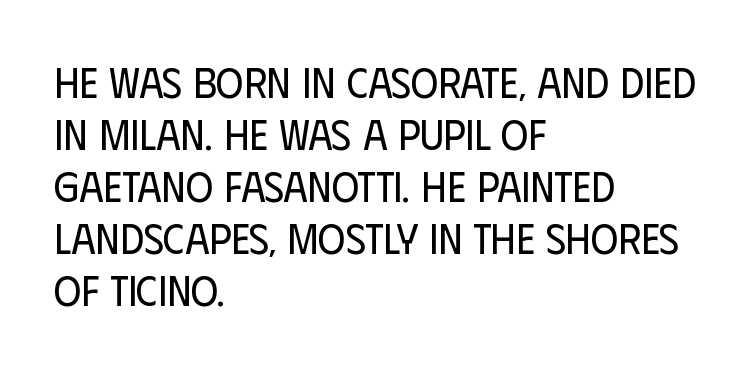
Q: Is the text bold? A: No.
Q: Is the text italic (slanted)? A: No, it is upright.
Q: Is the typeface a serif or a sans-serif typeface? A: Sans-serif.
Q: Is the text underlined? A: No.
Q: How is the paragraph aligned? A: Left-aligned.
Q: Is the spacing between letters normal or unusually wide? A: Normal.
Q: Width (condensed, normal, or wide)? A: Condensed.
Q: Stroke contrast? A: Low.
Q: x-height? A: Large.
Q: Monospaced? A: No.
